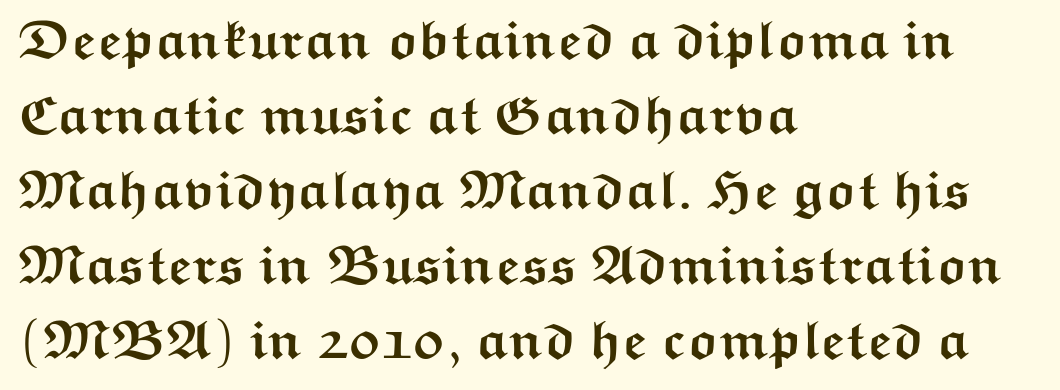
The image shows 54 px semibold, wide sans-serif type, upright; set left-aligned, normal line spacing (1.39x), normal letter spacing, not underlined; medium stroke contrast and a medium x-height.
